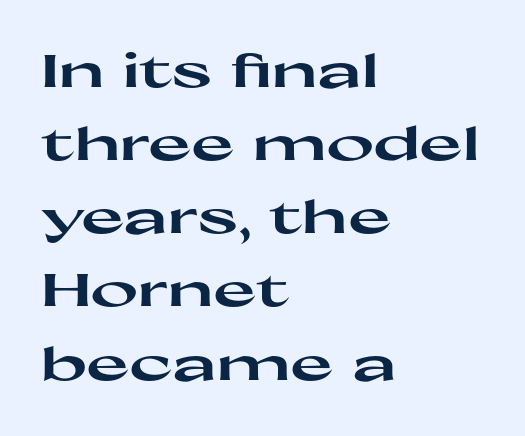
The image shows 46 px heavy, wide sans-serif type, upright; set left-aligned, normal line spacing (1.59x), normal letter spacing, not underlined; high stroke contrast and a medium x-height.
